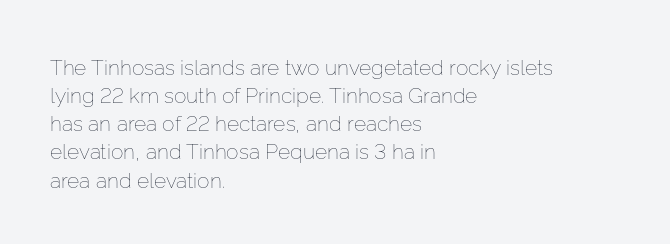
Visually the block forms a straight wall on the left and a jagged coastline on the right. Style check: upright. Bold? No — there's no thickening of the strokes. Notice how descenders clear the ascenders below comfortably — that's standard leading. Each word holds together tightly as a unit, with standard inter-letter gaps.
